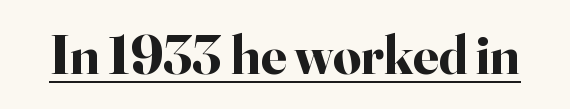
Every letter is thick-stroked: bold, no question. The characters display serif detailing at their extremities. In terms of posture, this sample is upright. The face used here is proportionally spaced, like ordinary book or web type. Nobody touched the tracking dial on this one.
